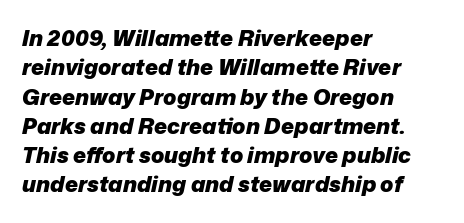
Q: Is the text bold? A: Yes.
Q: Is the text italic (slanted)? A: Yes, it leans right by about 12 degrees.
Q: Is the text underlined? A: No.
Q: How is the paragraph aligned? A: Left-aligned.
Q: Is the spacing between letters normal or unusually wide? A: Normal.
Q: Is the spacing between lines tight, normal or loose? A: Normal.
